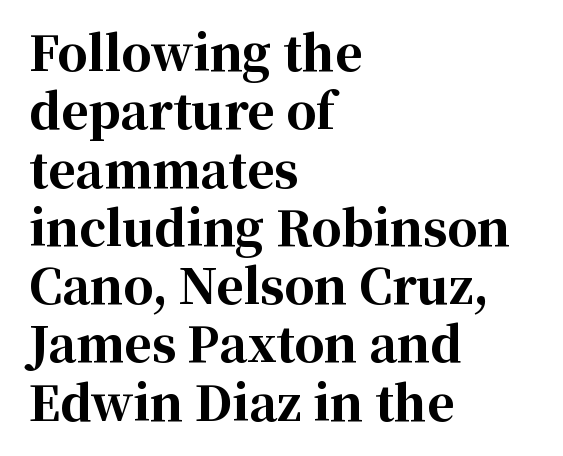
Q: Is the text bold? A: Yes.
Q: Is the text italic (slanted)? A: No, it is upright.
Q: Is the typeface a serif or a sans-serif typeface? A: Serif.
Q: Is the text underlined? A: No.
Q: How is the paragraph aligned? A: Left-aligned.
Q: Is the spacing between letters normal or unusually wide? A: Normal.
Q: Width (condensed, normal, or wide)? A: Normal.
Q: Stroke contrast? A: High.
Q: x-height? A: Medium.
Q: Monospaced? A: No.
